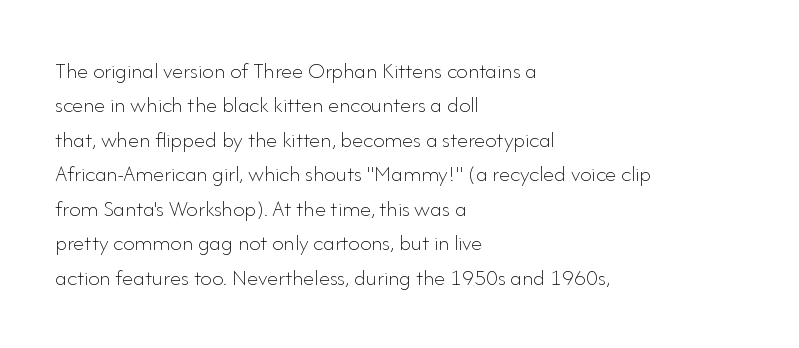
Observe the ordinary spacing: letters are neighbours, not strangers. Only glyphs here, with clear space below each row. Honestly, the row spacing looks completely unremarkable. No letter is thick-stroked: the sample isn't bold.
